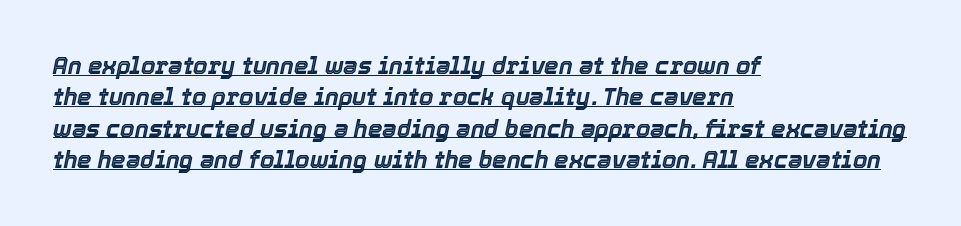
A student would call this left alignment; a typographer would say flush left, rag right. The text carries the slant typical of an italic or oblique font. Whoever set this chose a conventional vertical rhythm. Words appear dense and cohesive because spacing is normal. The rendering uses the underline text-decoration.
